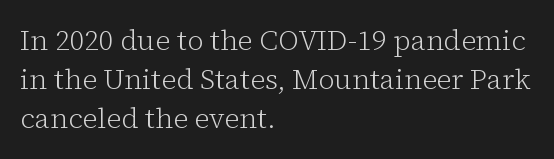
{"serif": "yes", "italic": "no", "bold": "no", "weight": "light", "width": "normal", "stroke_contrast": "low", "x_height": "medium", "monospaced": "no", "underline": "no", "align": "left", "line_spacing": "normal", "line_spacing_ratio": 1.4, "letter_spacing": "normal", "letter_spacing_em": 0.0, "glyph_px": 28}
